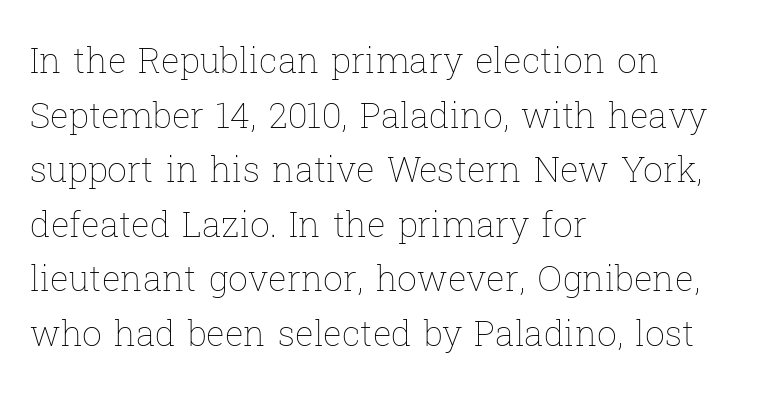
The space between consecutive lines is moderate. Nothing unusual about the tracking: characters are spaced as the font intends. A clean baseline with only descenders dipping below it. Quick note: not italic, upright. Think of a printed novel: that variable character pitch is what you see here.
